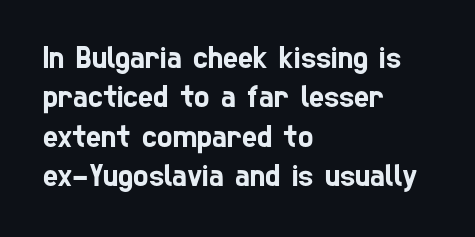
Inter-character spacing is left at the font's built-in metrics. Any mark beneath the type? The region is blank. Stroke terminals: plain, sans-serif. Caption: multi-line text, flush left, ragged right. Think of a printed novel: that variable character pitch is what you see here.
